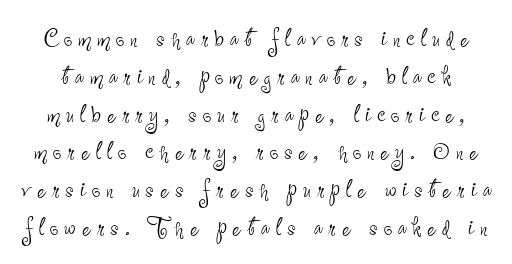
{"serif": "no", "bold": "no", "weight": "thin", "width": "condensed", "stroke_contrast": "low", "x_height": "small", "monospaced": "no", "underline": "no", "line_spacing": "normal", "line_spacing_ratio": 1.26, "letter_spacing": "wide", "letter_spacing_em": 0.2, "glyph_px": 30}
